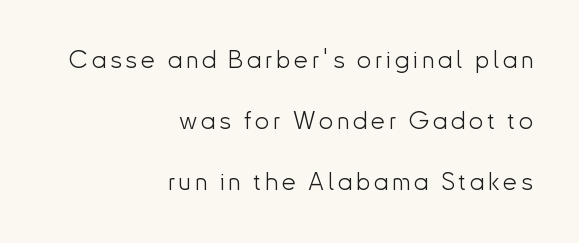
The image shows 25 px text type, upright; set right-aligned, loose line spacing (2.45x), not underlined.
